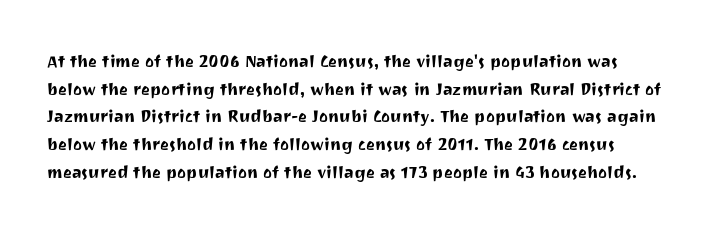
The image shows 21 px text type, upright; set normal line spacing (1.32x), normal letter spacing, not underlined.
